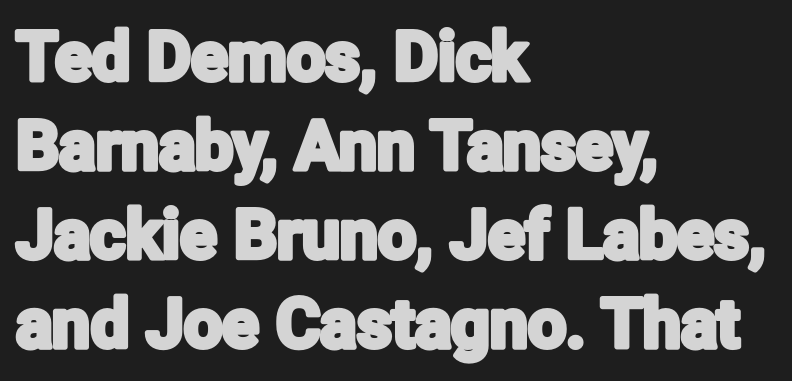
The image shows 68 px condensed sans-serif type, upright; set left-aligned, normal line spacing (1.31x), normal letter spacing, not underlined; low stroke contrast and a medium x-height.
